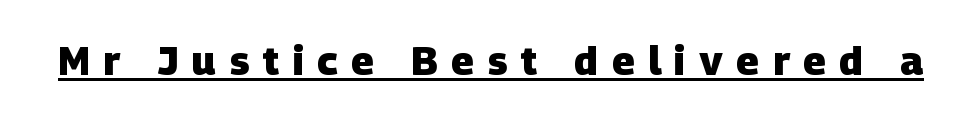
This is sans-serif lettering, the kind often seen on screens and signage. Is this a fixed-width face? No — the glyphs have proportional, varying widths. Display-style spreading of the glyphs; the letterfit is very open. Chunky letters — that's bold for sure. Looks like someone drew a line under every word here.
